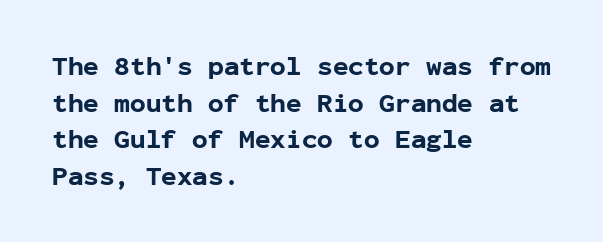
Q: Is the text bold? A: Yes.
Q: Is the text italic (slanted)? A: No, it is upright.
Q: Is the text underlined? A: No.
Q: How is the paragraph aligned? A: Left-aligned.
Q: Is the spacing between letters normal or unusually wide? A: Normal.
Q: Is the spacing between lines tight, normal or loose? A: Normal.
